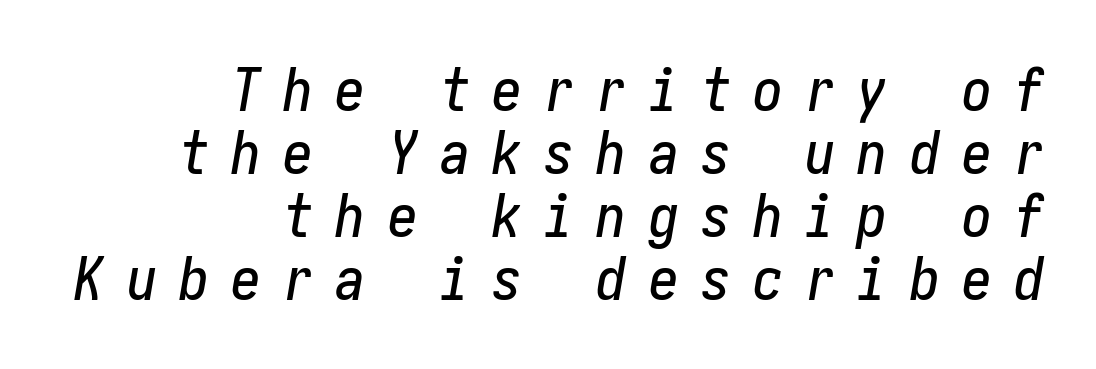
Q: Is the text italic (slanted)? A: Yes, it leans right by about 10 degrees.
Q: Is the text underlined? A: No.
Q: How is the paragraph aligned? A: Right-aligned.
Q: Is the spacing between letters normal or unusually wide? A: Unusually wide.
Q: Is the spacing between lines tight, normal or loose? A: Tight.
Q: Width (condensed, normal, or wide)? A: Condensed.
Q: Stroke contrast? A: Low.
Q: x-height? A: Medium.
